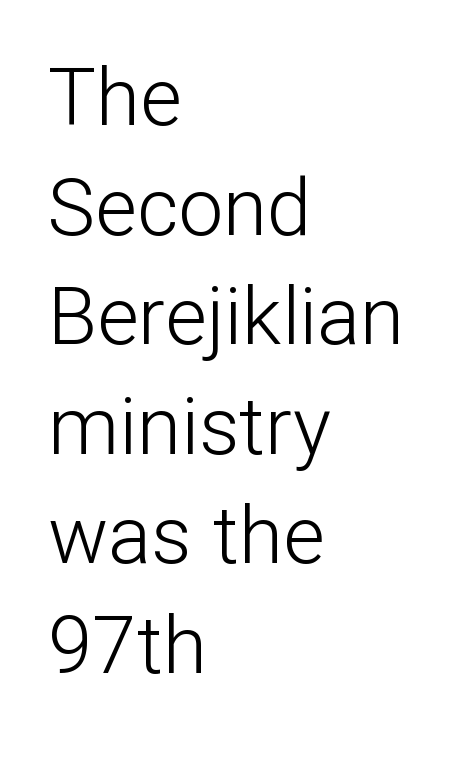
Think of a printed novel: that variable character pitch is what you see here. Where is the straight margin? On the left. Between one letter and the next there's only the usual sliver of space. Does the lettering tilt? It doesn't — this is upright.
